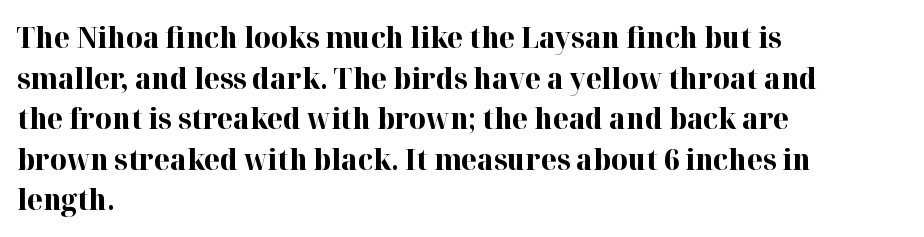
The image shows 29 px bold serif type, upright; set left-aligned, normal line spacing (1.4x), normal letter spacing, not underlined; high stroke contrast and a medium x-height.
